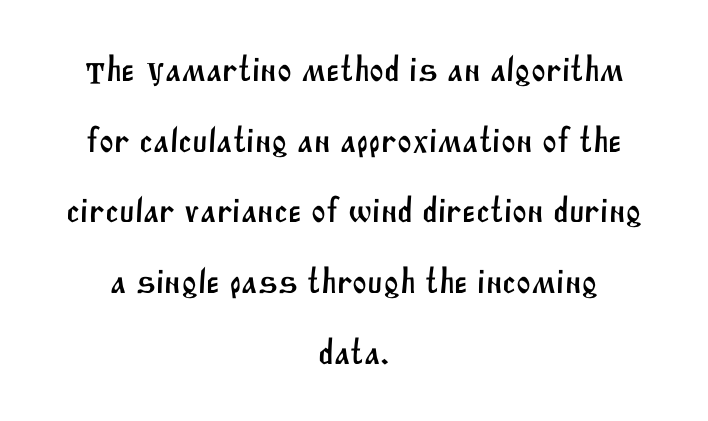
The horizontal fit of the characters is conventional and even. The line-height multiplier appears high, well above default. Just letters on the line, the space beneath them empty. Serifs: no, the terminals of the letterforms are clean.
